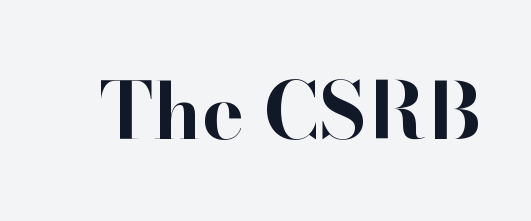
Q: Is the text bold? A: Yes.
Q: Is the text italic (slanted)? A: No, it is upright.
Q: Is the typeface a serif or a sans-serif typeface? A: Serif.
Q: Is the text underlined? A: No.
Q: Is the spacing between letters normal or unusually wide? A: Normal.
Q: Width (condensed, normal, or wide)? A: Normal.
Q: Stroke contrast? A: High.
Q: x-height? A: Small.
Q: Monospaced? A: No.
